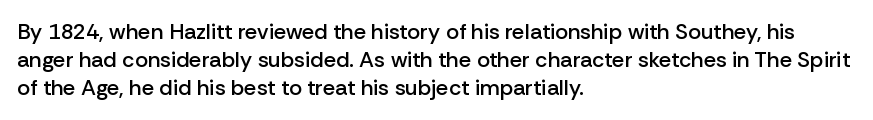
Quick note: underline off. Left-aligned paragraph, ragged on the right. Nope, not italic — everything's standing straight. The line texture is even and compact thanks to regular tracking. Successive baselines arrive at the customary interval. Firm but not heavy-handed strokes: this text is semibold.
